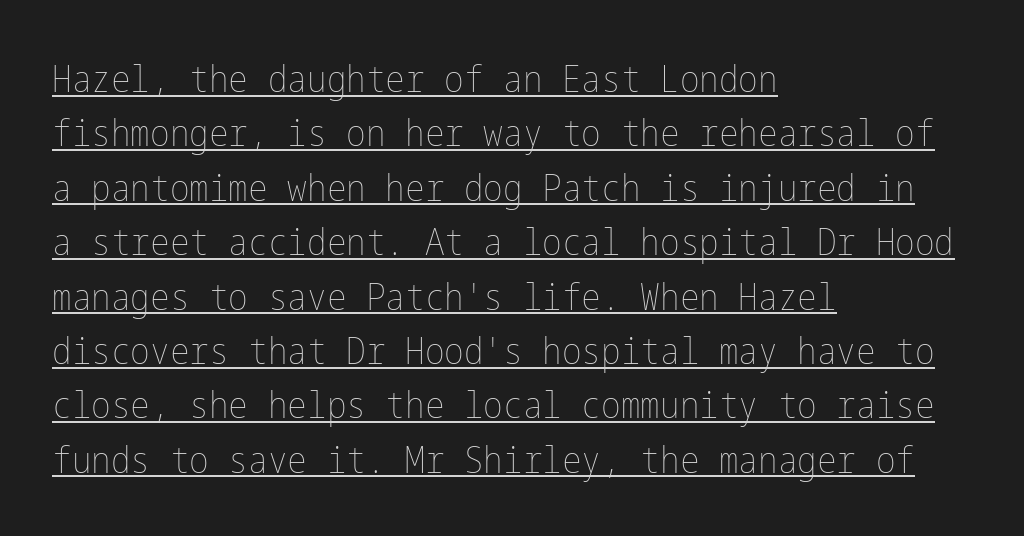
{"italic": "no", "bold": "no", "weight": "thin", "width": "condensed", "stroke_contrast": "low", "x_height": "medium", "underline": "yes", "align": "left", "line_spacing": "normal", "line_spacing_ratio": 1.47, "letter_spacing": "normal", "letter_spacing_em": 0.0, "glyph_px": 37}
